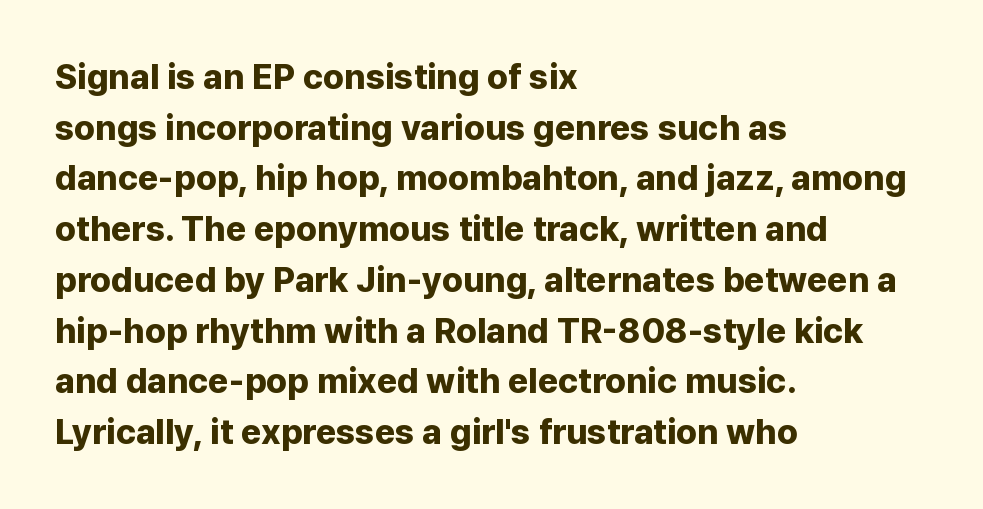
Q: Is the text bold? A: Yes.
Q: Is the text italic (slanted)? A: No, it is upright.
Q: Is the typeface a serif or a sans-serif typeface? A: Sans-serif.
Q: Is the text underlined? A: No.
Q: How is the paragraph aligned? A: Left-aligned.
Q: Is the spacing between letters normal or unusually wide? A: Normal.
Q: Is the spacing between lines tight, normal or loose? A: Normal.
Q: Width (condensed, normal, or wide)? A: Normal.
Q: Stroke contrast? A: Low.
Q: x-height? A: Medium.
Q: Monospaced? A: No.
